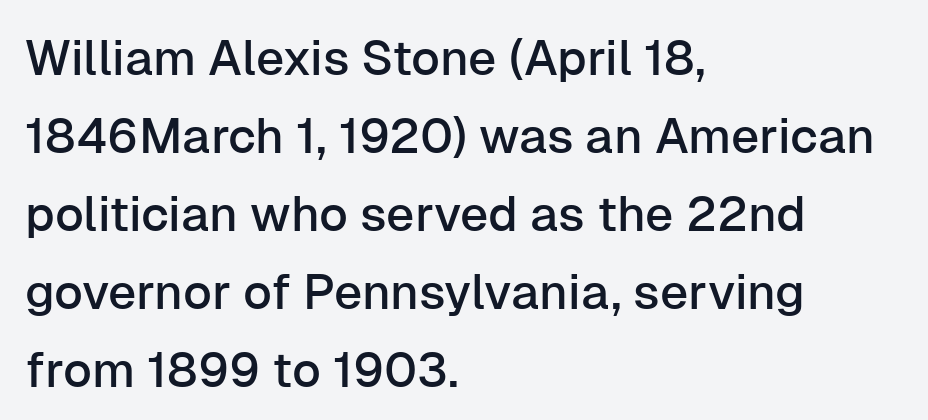
The image shows 49 px sans-serif type, upright; set left-aligned, normal line spacing (1.59x), normal letter spacing, not underlined; low stroke contrast and a medium x-height.
